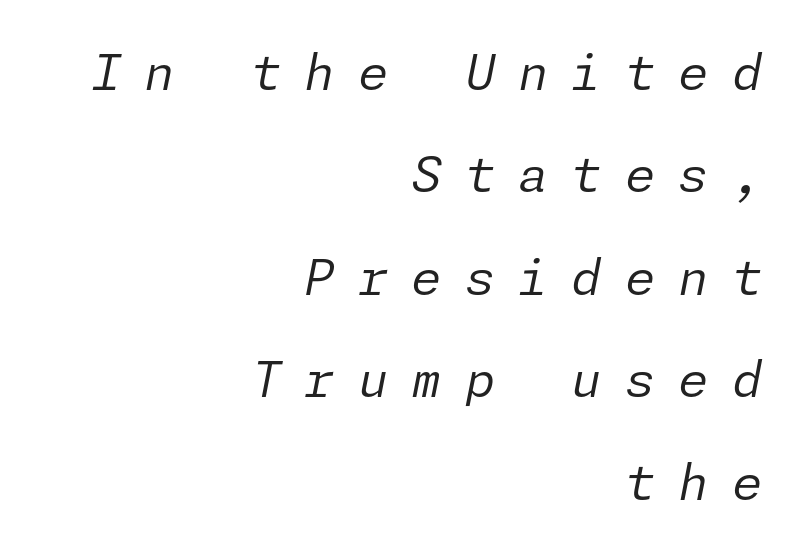
Q: Is the text bold? A: No.
Q: Is the text italic (slanted)? A: Yes, it leans right by about 11 degrees.
Q: Is the text underlined? A: No.
Q: How is the paragraph aligned? A: Right-aligned.
Q: Is the spacing between letters normal or unusually wide? A: Unusually wide.
Q: Is the spacing between lines tight, normal or loose? A: Loose.
Q: Width (condensed, normal, or wide)? A: Normal.
Q: Stroke contrast? A: Low.
Q: x-height? A: Medium.
